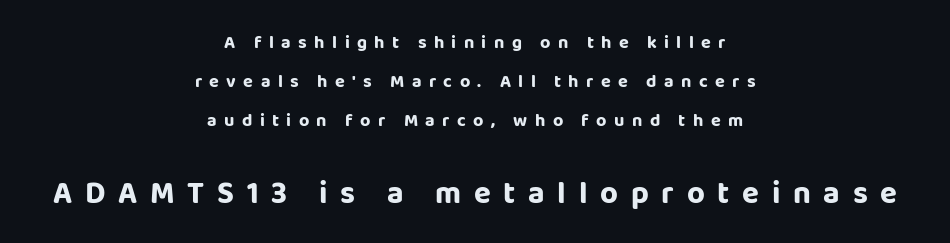
The characters display no serif detailing; their extremities are plain. You can tell it's not italic because the verticals are truly vertical. Letters rest on an invisible, unmarked baseline. Rows of type keep a wide berth in the vertical direction. Caption: upper text group reduced, lower text group enlarged.
